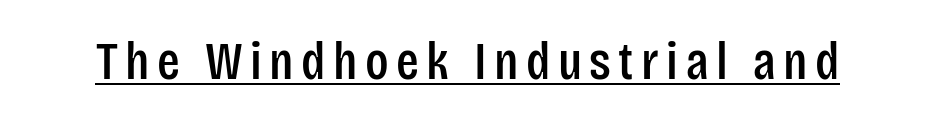
{"serif": "no", "italic": "no", "width": "condensed", "stroke_contrast": "low", "x_height": "large", "monospaced": "no", "underline": "yes", "glyph_px": 53}
